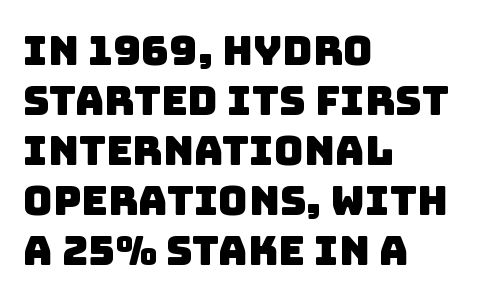
{"serif": "no", "width": "normal", "stroke_contrast": "low", "x_height": "large", "monospaced": "no", "underline": "no", "align": "left", "line_spacing_ratio": 1.22, "letter_spacing": "normal", "letter_spacing_em": 0.0, "glyph_px": 41}
